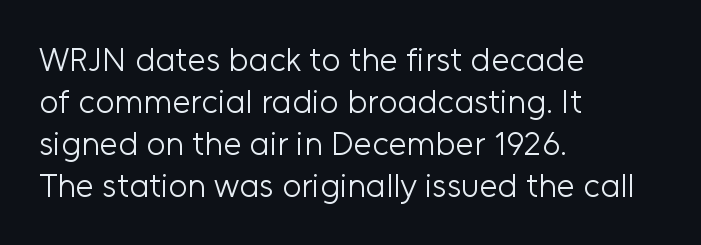
{"serif": "no", "italic": "no", "bold": "no", "weight": "light", "width": "normal", "stroke_contrast": "low", "x_height": "medium", "monospaced": "no", "underline": "no", "align": "left", "line_spacing": "normal", "line_spacing_ratio": 1.27, "letter_spacing": "normal", "letter_spacing_em": 0.0, "glyph_px": 33}
